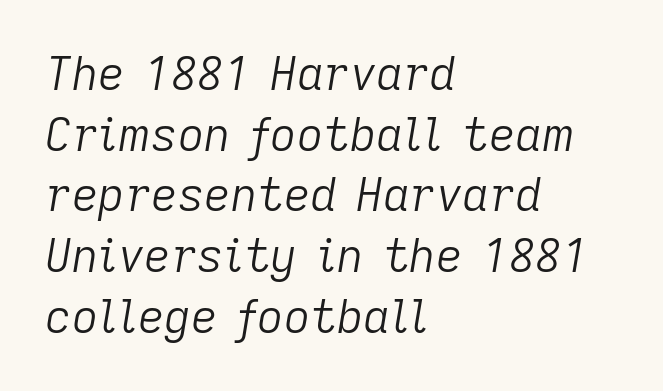
This sample uses an oblique cut, with every glyph tilted off the vertical. The block of text has a typical density, with ordinary space between rows. The face looks like a standard text weight, possibly lighter. The compositor pushed each line to the left boundary.
